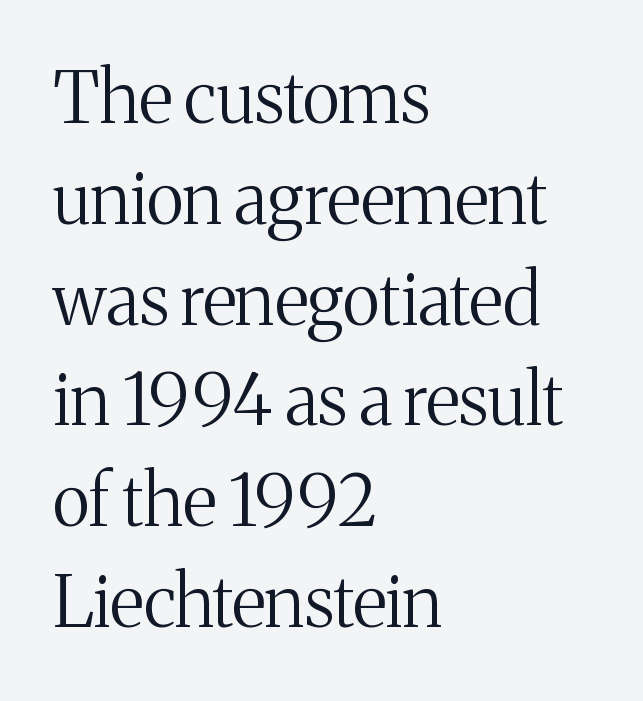
{"serif": "yes", "italic": "no", "bold": "no", "weight": "regular", "width": "normal", "stroke_contrast": "medium", "x_height": "medium", "monospaced": "no", "underline": "no", "align": "left", "line_spacing": "normal", "line_spacing_ratio": 1.42, "letter_spacing": "normal", "letter_spacing_em": 0.0, "glyph_px": 71}
